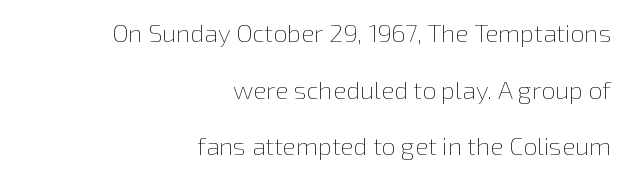
The specimen omits any rule beneath the text block's lines. There is no visible air inserted between adjacent glyphs. Quick note: interline space is abundant. In terms of posture, this sample is upright. Leftover space on each line is placed entirely before the opening word.
